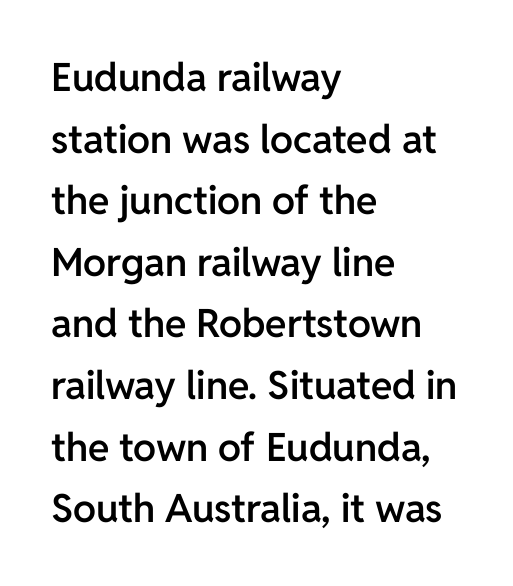
A normal amount of white space separates one row of letters from the next. If you drew a line through each stem, it would be perfectly vertical. The zone under the glyphs is completely vacant. Weight: semibold (demi). A sans-serif font was chosen for this passage. Here the designer chose a conventional face with non-uniform glyph widths.
